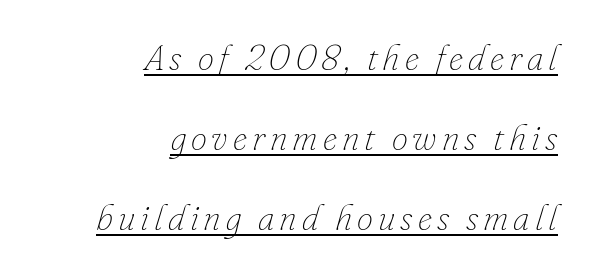
The image shows 36 px thin type, italic (leaning right); set right-aligned, loose line spacing (2.22x), underlined; low stroke contrast and a small x-height.
